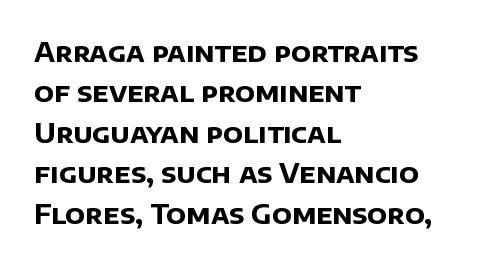
The image shows 27 px bold type; set left-aligned, normal line spacing (1.5x), normal letter spacing, not underlined.
